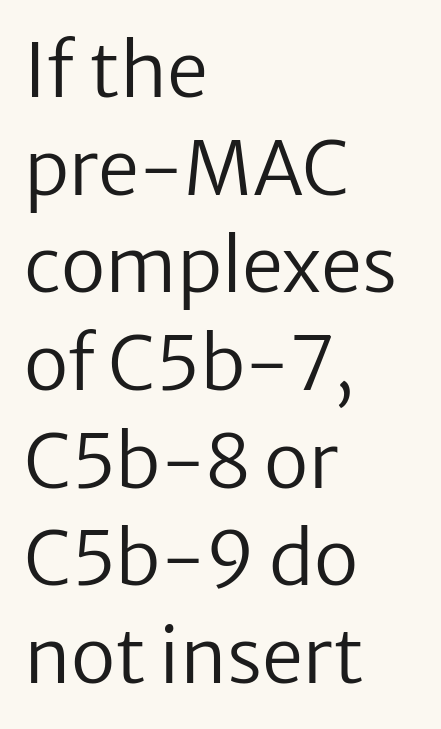
{"serif": "no", "italic": "no", "bold": "no", "weight": "regular", "width": "normal", "stroke_contrast": "low", "x_height": "medium", "monospaced": "no", "underline": "no", "align": "left", "line_spacing": "normal", "line_spacing_ratio": 1.32, "letter_spacing": "normal", "letter_spacing_em": 0.0, "glyph_px": 74}
